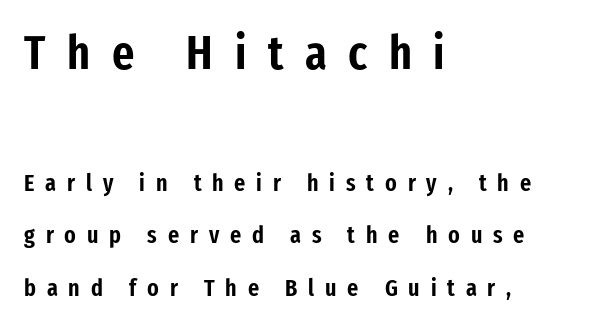
Q: Is the text italic (slanted)? A: No, it is upright.
Q: Is the typeface a serif or a sans-serif typeface? A: Sans-serif.
Q: Is the text underlined? A: No.
Q: How is the paragraph aligned? A: Left-aligned.
Q: Is the spacing between letters normal or unusually wide? A: Unusually wide.
Q: Is the spacing between lines tight, normal or loose? A: Loose.
Q: Which block of text is set in a larger size, the first (top) or the second (bottom)? A: The first (top) one.
Q: Width (condensed, normal, or wide)? A: Condensed.
Q: Stroke contrast? A: Low.
Q: x-height? A: Medium.
Q: Monospaced? A: No.
